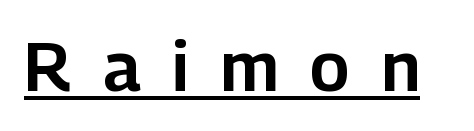
Note the varied advance widths — an 'i' is clearly narrower than an 'm'. Notice how the stems are strictly vertical — no italics here. I'd call this a sans setting — the letters go barefoot. Caption: lettering with a line underneath. Display-style spreading of the glyphs; the letterfit is very open.
